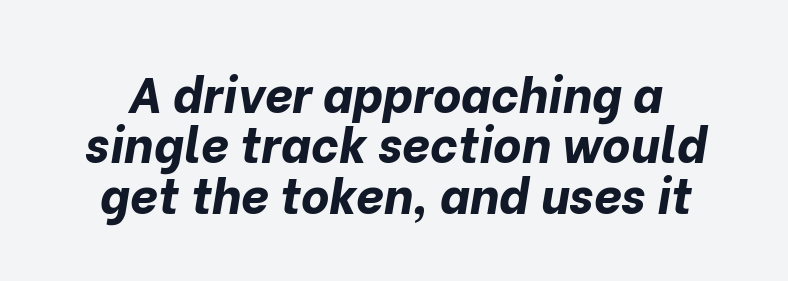
{"italic": "yes", "lean": "right", "slant_degrees": 10, "bold": "yes", "weight": "bold", "width": "normal", "stroke_contrast": "low", "x_height": "medium", "monospaced": "no", "underline": "no", "line_spacing": "tight", "line_spacing_ratio": 1.03, "letter_spacing": "normal", "letter_spacing_em": 0.0, "glyph_px": 49}
